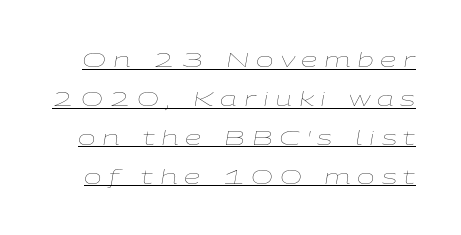
{"italic": "yes", "lean": "right", "slant_degrees": 9, "bold": "no", "underline": "yes", "line_spacing_ratio": 1.85, "letter_spacing": "wide", "letter_spacing_em": 0.32, "glyph_px": 21}
